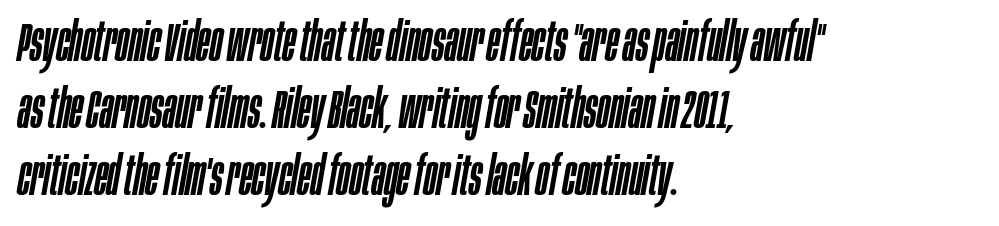
The image shows 54 px condensed type, italic (leaning right); set left-aligned, line spacing 1.24x, normal letter spacing, not underlined; low stroke contrast and a large x-height.
